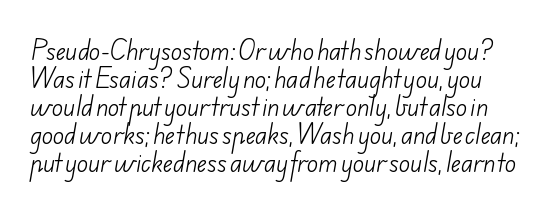
Q: Is the text bold? A: No.
Q: Is the text underlined? A: No.
Q: Is the spacing between letters normal or unusually wide? A: Normal.
